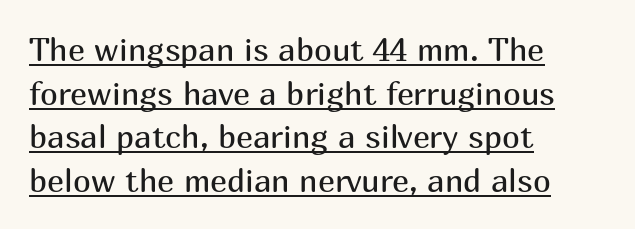
The paragraph shown leans on its left margin. Quick note: underline on. Each new line begins a customary step beneath the previous one. Proportional: the letters do not fall into vertical columns.
